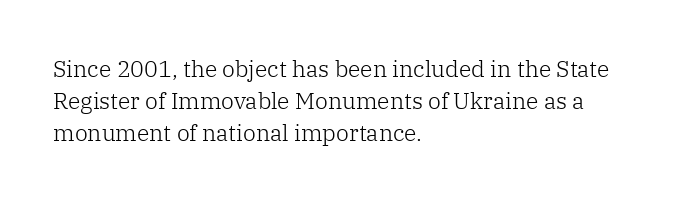
The image shows 23 px text type, upright; set left-aligned, normal line spacing (1.4x), normal letter spacing, not underlined.
